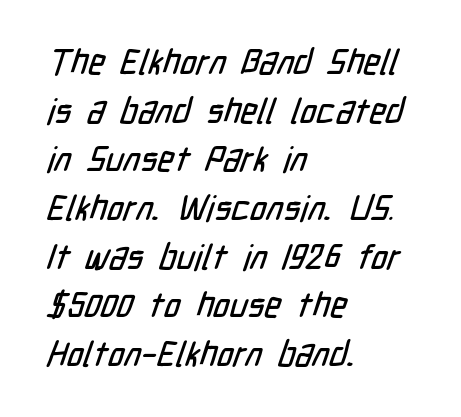
{"serif": "no", "width": "condensed", "stroke_contrast": "low", "x_height": "medium", "monospaced": "no", "underline": "no", "align": "left", "line_spacing": "normal", "line_spacing_ratio": 1.39, "letter_spacing": "normal", "letter_spacing_em": 0.0, "glyph_px": 35}
